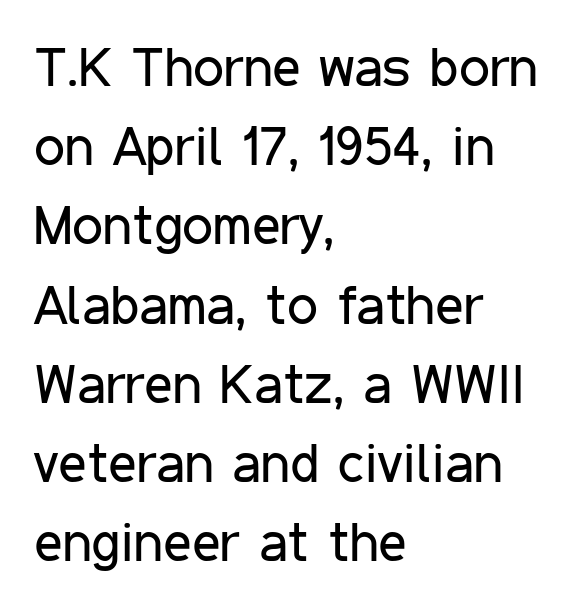
Q: Is the text bold? A: No.
Q: Is the text italic (slanted)? A: No, it is upright.
Q: Is the typeface a serif or a sans-serif typeface? A: Sans-serif.
Q: Is the text underlined? A: No.
Q: How is the paragraph aligned? A: Left-aligned.
Q: Is the spacing between letters normal or unusually wide? A: Normal.
Q: Is the spacing between lines tight, normal or loose? A: Normal.
Q: Width (condensed, normal, or wide)? A: Condensed.
Q: Stroke contrast? A: Low.
Q: x-height? A: Medium.
Q: Monospaced? A: No.
